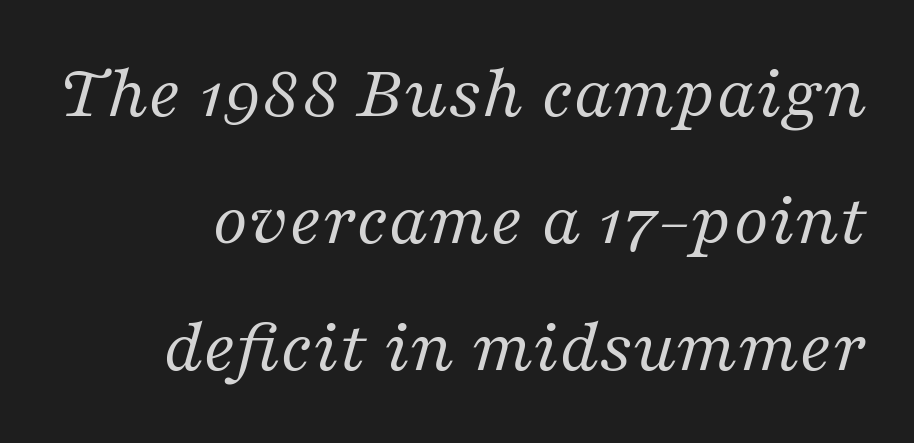
{"serif": "yes", "italic": "yes", "lean": "right", "slant_degrees": 16, "bold": "no", "weight": "regular", "width": "normal", "stroke_contrast": "medium", "x_height": "medium", "monospaced": "no", "underline": "no", "line_spacing": "normal", "line_spacing_ratio": 1.65, "letter_spacing": "normal", "letter_spacing_em": 0.0, "glyph_px": 77}
